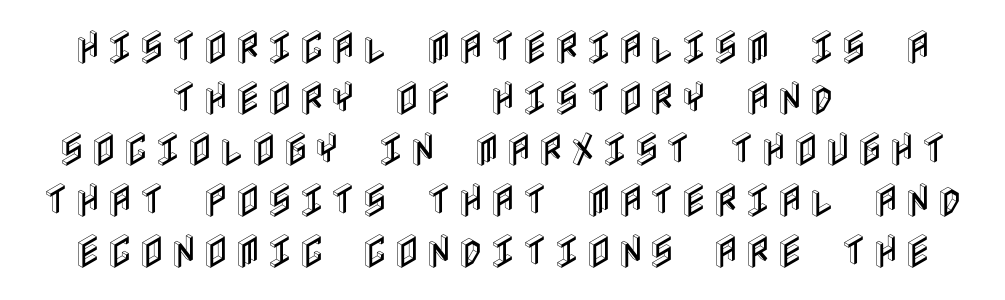
The image shows 37 px condensed type, upright; set centered, normal line spacing (1.38x), not underlined; a large x-height.
